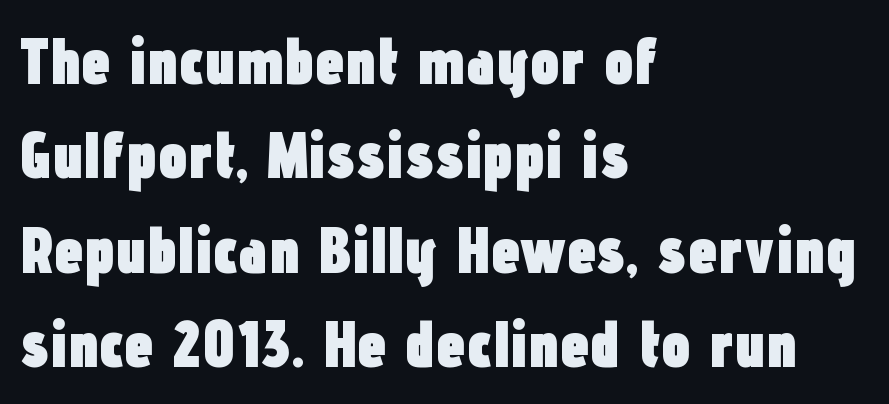
Q: Is the text bold? A: Yes.
Q: Is the text italic (slanted)? A: No, it is upright.
Q: Is the typeface a serif or a sans-serif typeface? A: Sans-serif.
Q: Is the text underlined? A: No.
Q: How is the paragraph aligned? A: Left-aligned.
Q: Is the spacing between letters normal or unusually wide? A: Normal.
Q: Is the spacing between lines tight, normal or loose? A: Normal.
Q: Width (condensed, normal, or wide)? A: Condensed.
Q: Stroke contrast? A: Low.
Q: x-height? A: Medium.
Q: Monospaced? A: No.
